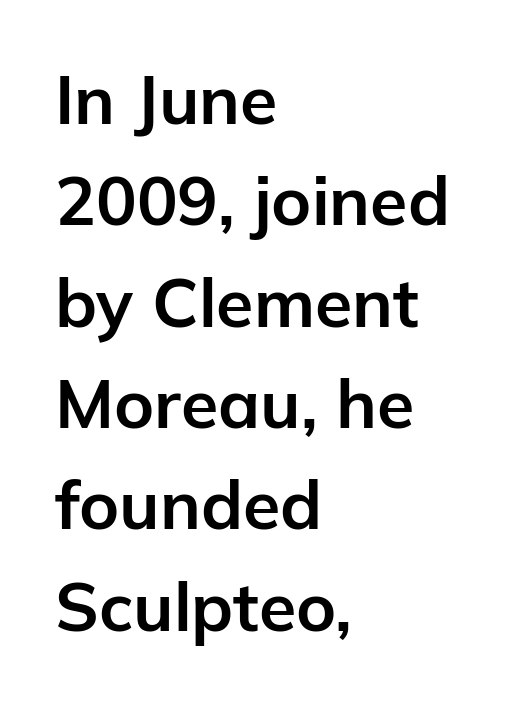
{"serif": "no", "italic": "no", "bold": "yes", "weight": "bold", "width": "normal", "stroke_contrast": "low", "x_height": "medium", "monospaced": "no", "underline": "no", "align": "left", "line_spacing": "normal", "line_spacing_ratio": 1.49, "letter_spacing": "normal", "letter_spacing_em": 0.0, "glyph_px": 68}
